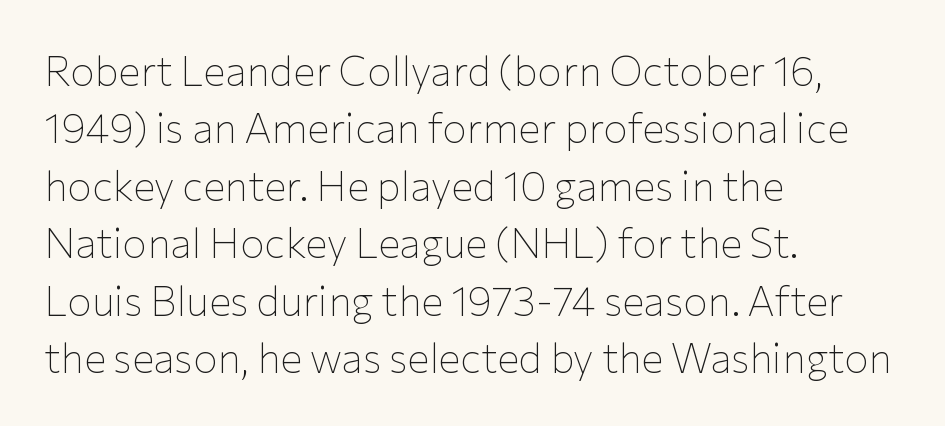
Q: Is the text bold? A: No.
Q: Is the text italic (slanted)? A: No, it is upright.
Q: Is the typeface a serif or a sans-serif typeface? A: Sans-serif.
Q: Is the text underlined? A: No.
Q: How is the paragraph aligned? A: Left-aligned.
Q: Is the spacing between letters normal or unusually wide? A: Normal.
Q: Is the spacing between lines tight, normal or loose? A: Normal.
Q: Width (condensed, normal, or wide)? A: Normal.
Q: Stroke contrast? A: Low.
Q: x-height? A: Medium.
Q: Monospaced? A: No.
